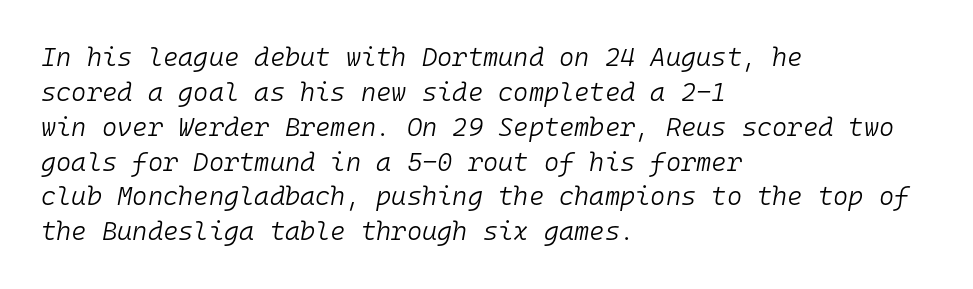
Q: Is the text bold? A: No.
Q: Is the text italic (slanted)? A: Yes, it leans right by about 10 degrees.
Q: Is the text underlined? A: No.
Q: How is the paragraph aligned? A: Left-aligned.
Q: Is the spacing between letters normal or unusually wide? A: Normal.
Q: Is the spacing between lines tight, normal or loose? A: Normal.
